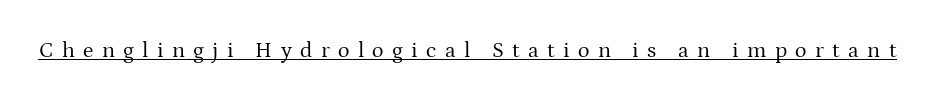
{"italic": "no", "bold": "no", "underline": "yes", "letter_spacing": "wide", "letter_spacing_em": 0.38, "glyph_px": 22}
